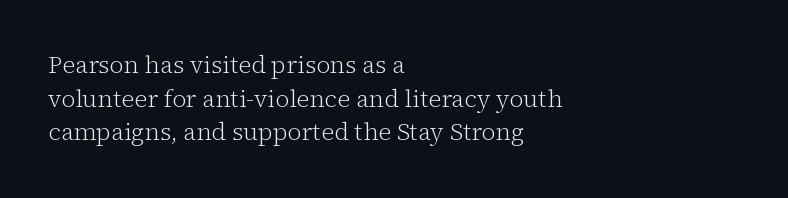
{"italic": "no", "bold": "no", "underline": "no", "align": "left", "line_spacing": "normal", "line_spacing_ratio": 1.4, "letter_spacing": "normal", "letter_spacing_em": 0.0, "glyph_px": 24}
